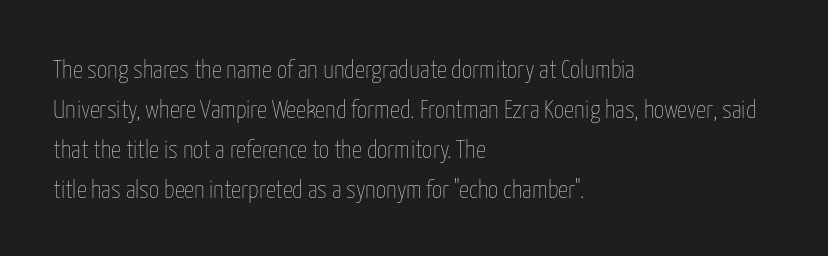
Q: Is the text bold? A: No.
Q: Is the text italic (slanted)? A: No, it is upright.
Q: Is the text underlined? A: No.
Q: How is the paragraph aligned? A: Left-aligned.
Q: Is the spacing between letters normal or unusually wide? A: Normal.
Q: Is the spacing between lines tight, normal or loose? A: Normal.
